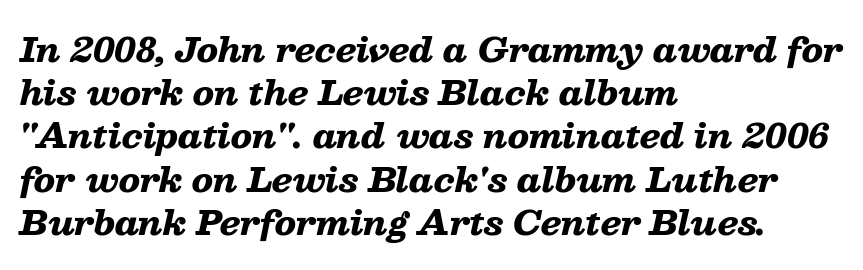
{"italic": "yes", "lean": "right", "slant_degrees": 13, "bold": "yes", "weight": "heavy", "width": "wide", "stroke_contrast": "low", "x_height": "medium", "monospaced": "no", "underline": "no", "align": "left", "line_spacing": "normal", "line_spacing_ratio": 1.31, "letter_spacing": "normal", "letter_spacing_em": 0.0, "glyph_px": 33}
